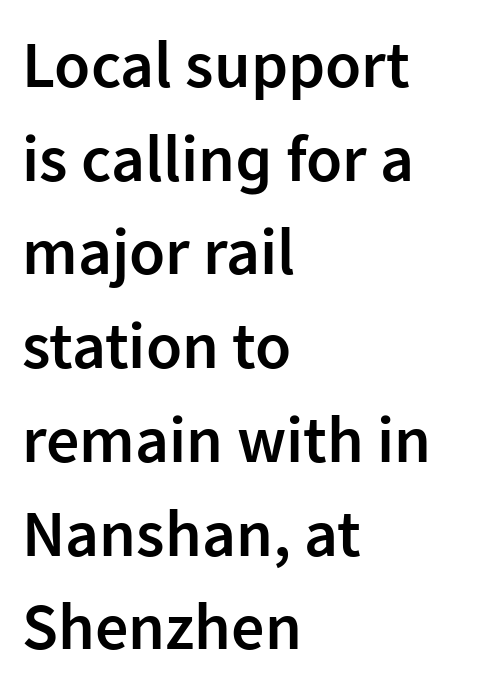
{"serif": "no", "italic": "no", "bold": "semi", "weight": "semibold", "width": "normal", "stroke_contrast": "low", "x_height": "medium", "monospaced": "no", "underline": "no", "align": "left", "line_spacing": "normal", "line_spacing_ratio": 1.42, "letter_spacing": "normal", "letter_spacing_em": 0.0, "glyph_px": 66}
